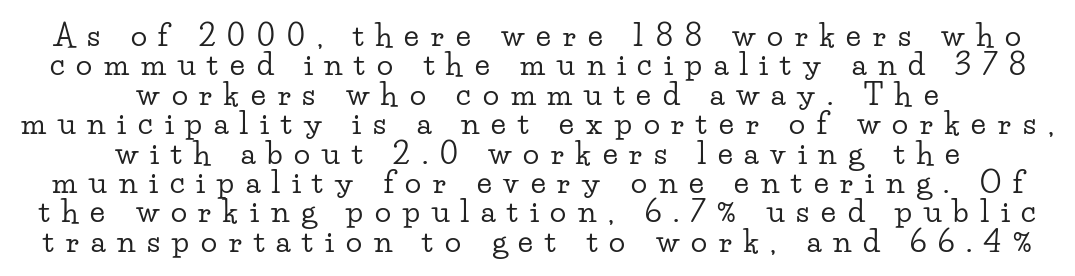
The image shows 30 px wide serif type, upright; set centered, tight line spacing (0.98x), unusually wide letter spacing (+0.4 em), not underlined; low stroke contrast and a small x-height.
